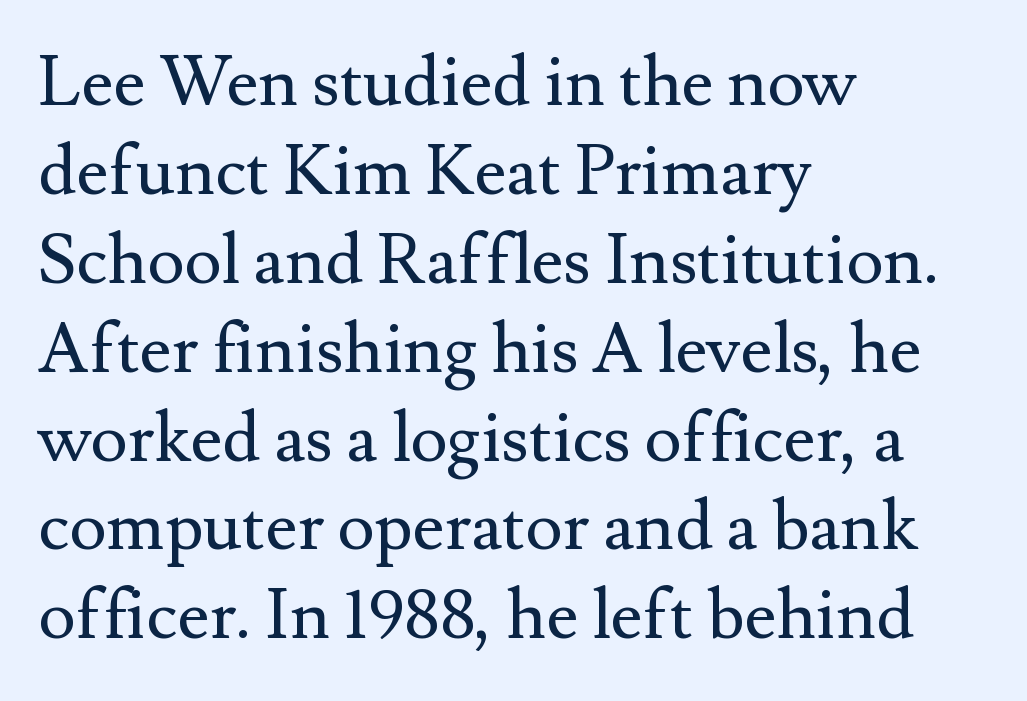
Q: Is the text bold? A: No.
Q: Is the text italic (slanted)? A: No, it is upright.
Q: Is the typeface a serif or a sans-serif typeface? A: Serif.
Q: Is the text underlined? A: No.
Q: How is the paragraph aligned? A: Left-aligned.
Q: Is the spacing between letters normal or unusually wide? A: Normal.
Q: Is the spacing between lines tight, normal or loose? A: Normal.
Q: Width (condensed, normal, or wide)? A: Normal.
Q: Stroke contrast? A: Medium.
Q: x-height? A: Small.
Q: Monospaced? A: No.
